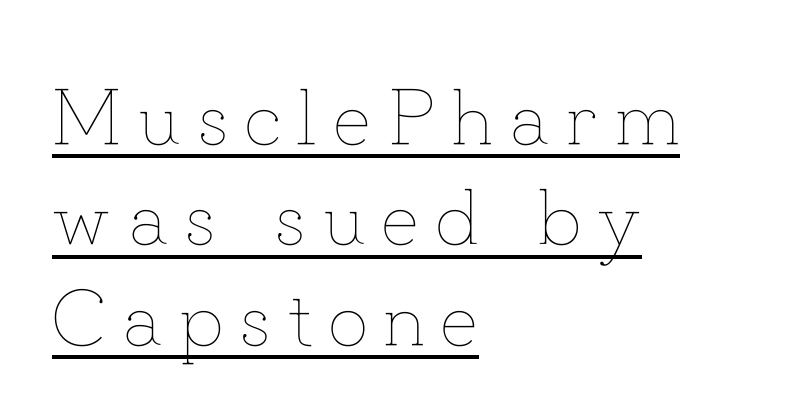
Line starts are locked; line ends wander. Each letter keeps its own natural width here, so spacing adapts to shape. A typographer would call this underscored text. Ink coverage per letter is moderate at most. One glance says typical: line gaps are just what's usual. Look at the tracking — it's clearly loosened, letters drifting apart.
